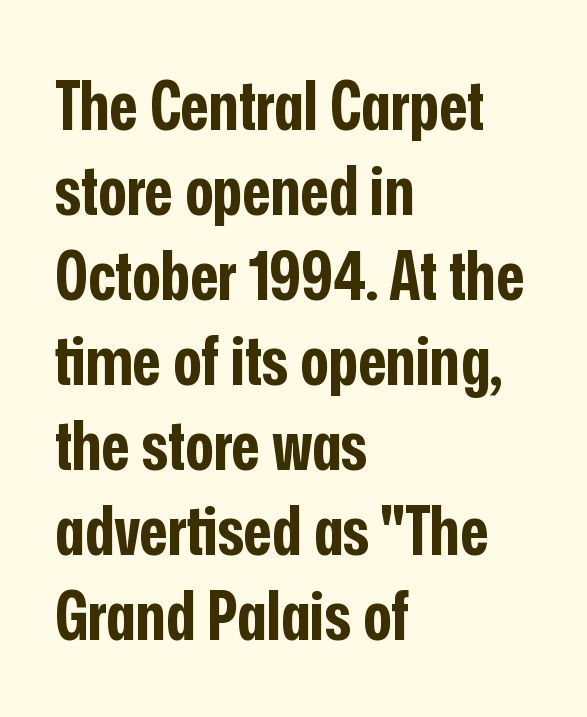
The rows are spaced the way most documents space them. Left-aligned paragraph, ragged on the right. No italicization has been applied; the sample stays upright. Underlining? Definitely not there. Honestly, the letter spacing is just normal — you wouldn't notice it. This is heavy type, rendered in bold.
